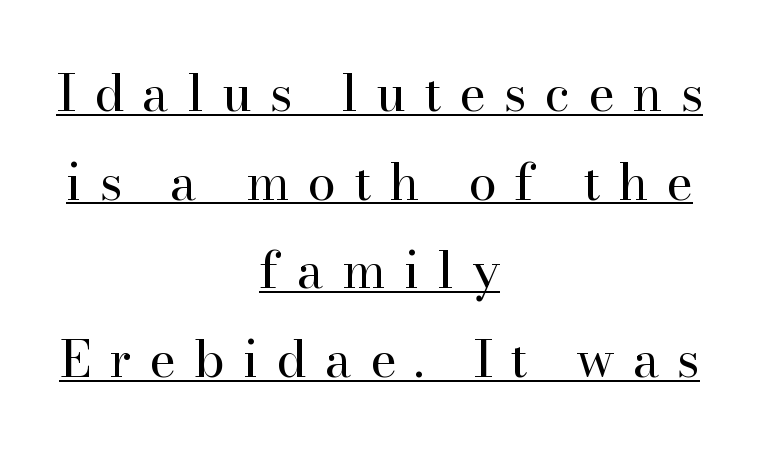
{"serif": "yes", "italic": "no", "bold": "no", "weight": "regular", "width": "normal", "stroke_contrast": "high", "x_height": "small", "monospaced": "no", "underline": "yes", "align": "center", "line_spacing_ratio": 1.74, "letter_spacing": "wide", "letter_spacing_em": 0.35, "glyph_px": 51}
